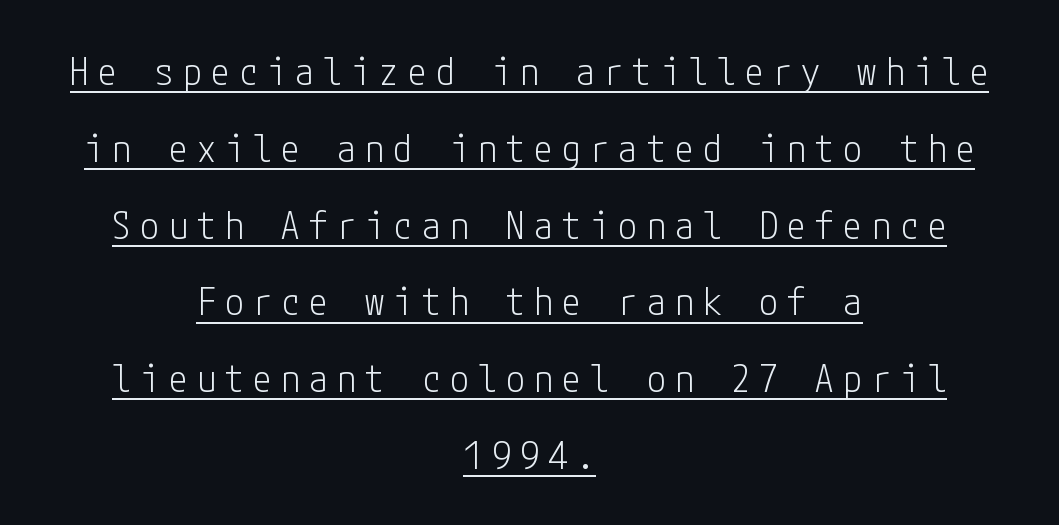
The image shows 38 px light, condensed sans-serif type, upright; set centered, loose line spacing (2.02x), unusually wide letter spacing (+0.24 em), underlined; low stroke contrast and a medium x-height.
